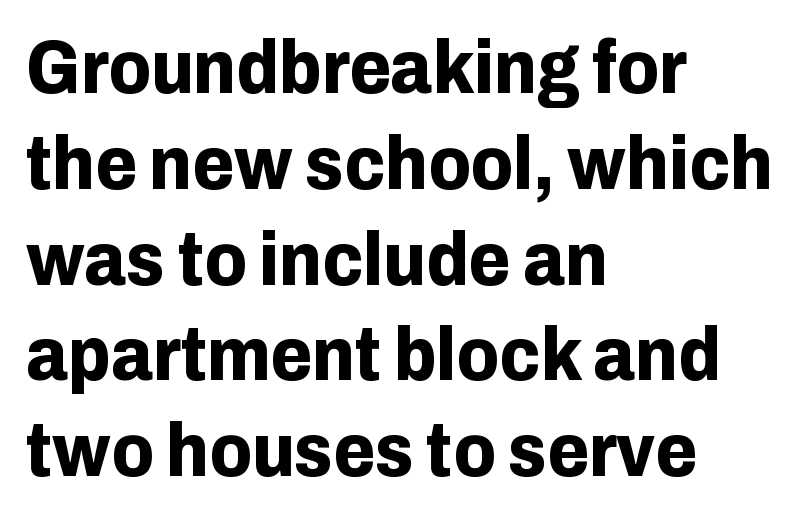
The image shows 76 px bold sans-serif type, upright; set left-aligned, normal line spacing (1.26x), normal letter spacing, not underlined; low stroke contrast and a medium x-height.
